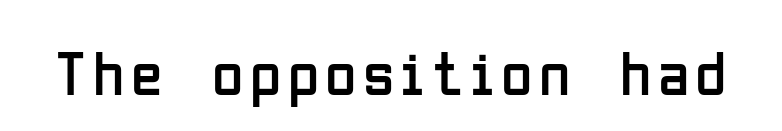
{"serif": "no", "italic": "no", "bold": "no", "weight": "regular", "width": "condensed", "stroke_contrast": "low", "x_height": "medium", "monospaced": "no", "underline": "no", "glyph_px": 64}
